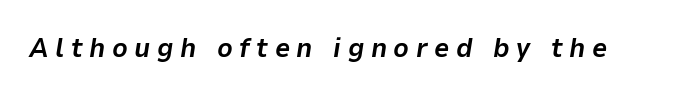
The image shows 27 px bold type, italic (leaning right); set unusually wide letter spacing (+0.24 em), not underlined.
